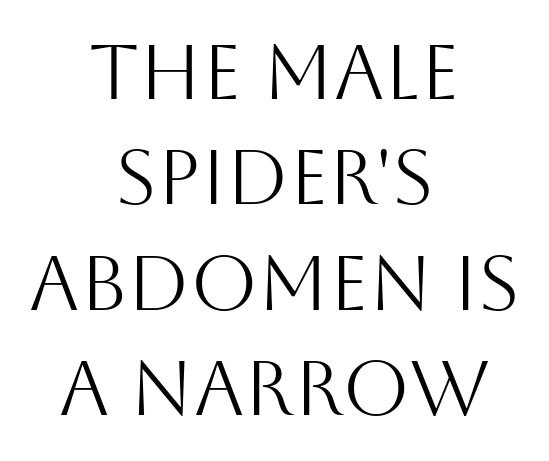
The image shows 77 px light sans-serif type, upright; set centered, normal line spacing (1.37x), normal letter spacing, not underlined; medium stroke contrast and a large x-height.
